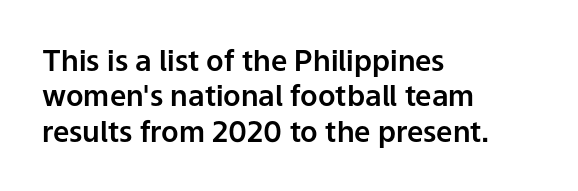
Horizontally, the lines are justified to the leading edge only. This sample uses plain, unmodified letter spacing. The text was rendered using a sans face with plain stroke endings. A typesetter would call this proportional, since set widths differ per character.
